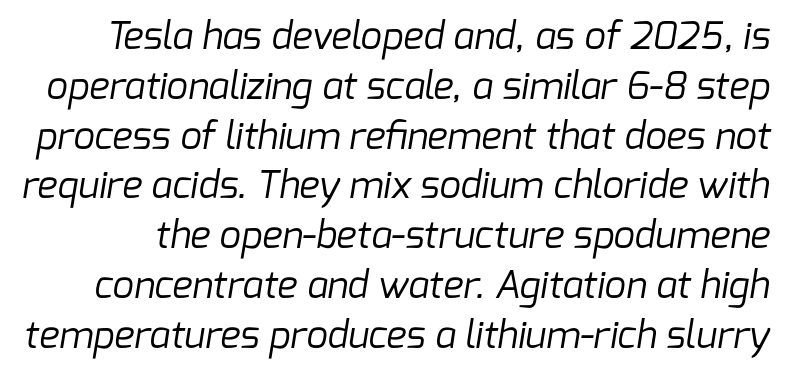
The image shows 38 px regular-weight sans-serif type; set normal line spacing (1.31x), normal letter spacing, not underlined; low stroke contrast and a medium x-height.
